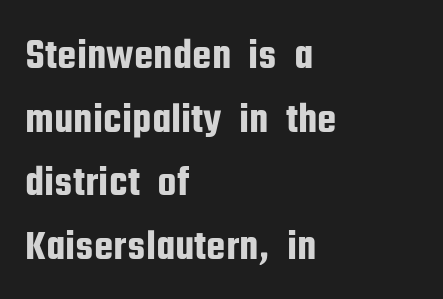
The image shows 43 px condensed sans-serif type, upright; set left-aligned, normal line spacing (1.48x), normal letter spacing, not underlined; low stroke contrast and a medium x-height.
